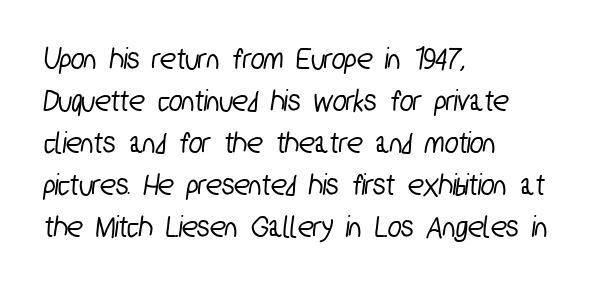
Spacing verdict: proportional, widths tailored to each character. The glyphs in this specimen are sans serif. Horizontally, the lines are justified to the leading edge only. Line spacing here is normal. Default kerning and tracking; the words read as compact shapes.
